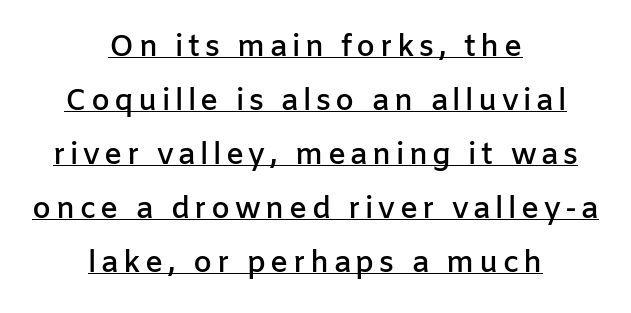
{"serif": "no", "italic": "no", "bold": "semi", "weight": "semibold", "width": "normal", "stroke_contrast": "low", "x_height": "medium", "monospaced": "no", "underline": "yes", "align": "center", "line_spacing_ratio": 1.8, "glyph_px": 30}
